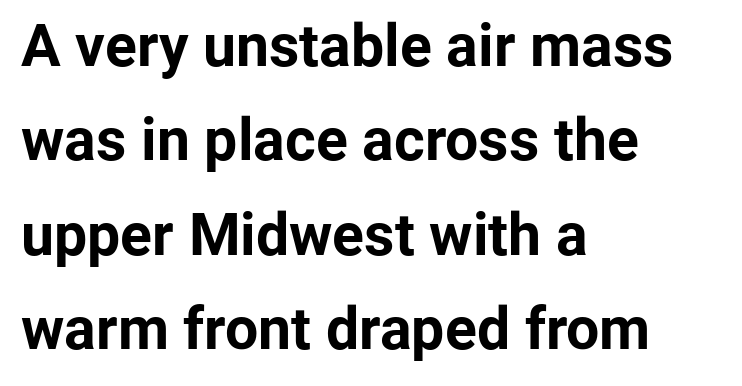
The glyphs have the mass of a bold cut. The letters stand straight up with perfectly vertical stems. Note: no serifs on the glyphs. Line spacing here is normal. The lines in this sample share a left origin and differ only in where they stop.
